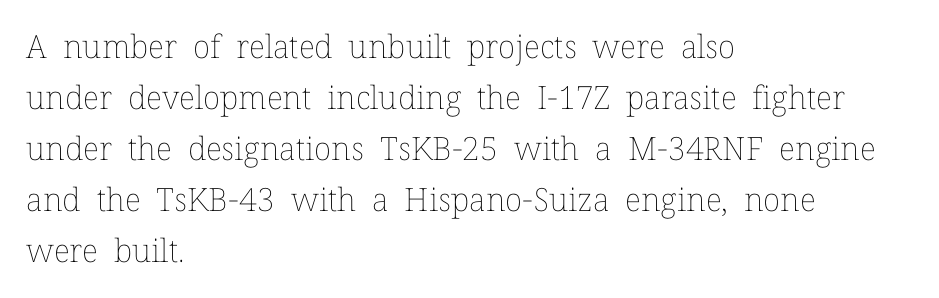
{"italic": "no", "bold": "no", "weight": "thin", "width": "normal", "stroke_contrast": "low", "x_height": "medium", "monospaced": "no", "underline": "no", "align": "left", "line_spacing": "normal", "line_spacing_ratio": 1.59, "letter_spacing": "normal", "letter_spacing_em": 0.0, "glyph_px": 32}
